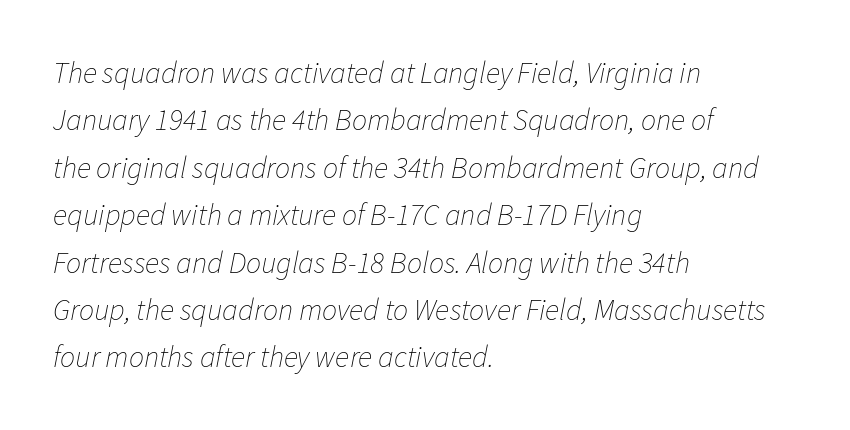
Q: Is the text bold? A: No.
Q: Is the text italic (slanted)? A: Yes, it leans right by about 11 degrees.
Q: Is the text underlined? A: No.
Q: How is the paragraph aligned? A: Left-aligned.
Q: Is the spacing between letters normal or unusually wide? A: Normal.
Q: Is the spacing between lines tight, normal or loose? A: Normal.
Q: Width (condensed, normal, or wide)? A: Normal.
Q: Stroke contrast? A: Low.
Q: x-height? A: Medium.
Q: Monospaced? A: No.
